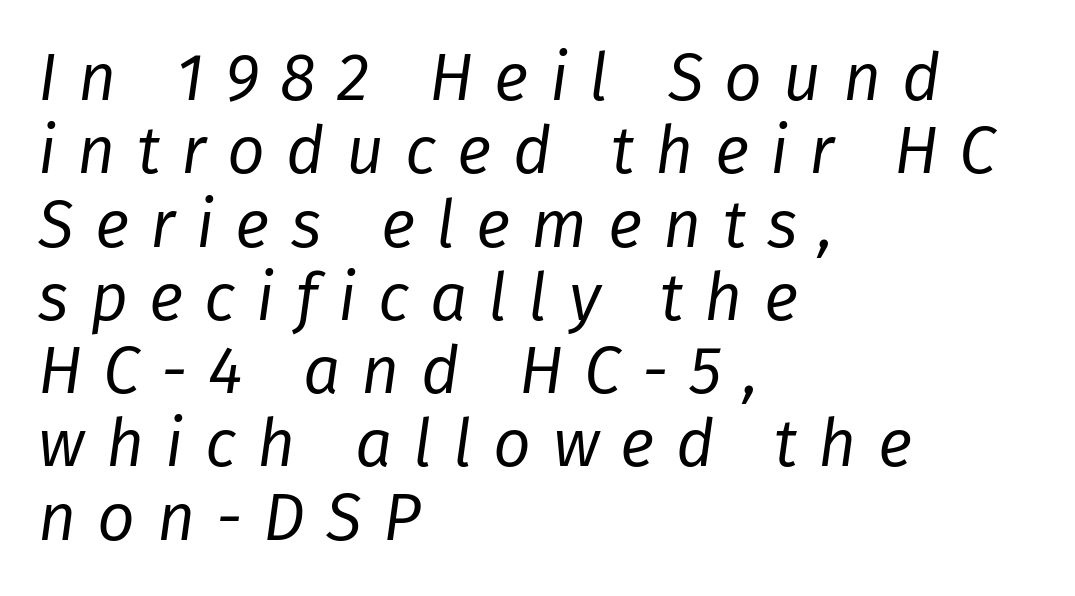
Tracking value appears strongly positive — letters spread wide. The letters advance in unequal steps, a hallmark of proportional type. Line spacing here is tight. The lines are quadded left. Tall strokes in this sample are angled rather than plumb. The strokes carry an ordinary text weight at most.
